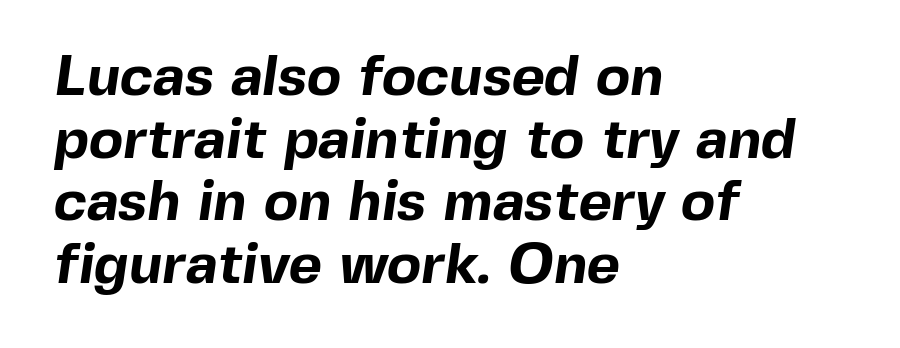
Teacher's note: observe the even left margin — that is flush-left alignment. Think of a printed novel: that variable character pitch is what you see here. Notice how descenders almost collide with the ascenders below — that's tight leading. There is no visible air inserted between adjacent glyphs.
